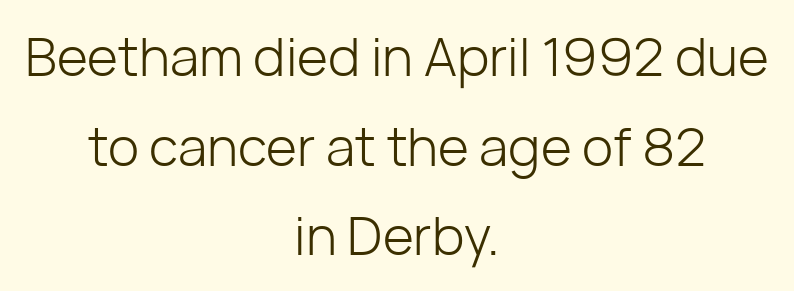
{"serif": "no", "italic": "no", "bold": "no", "weight": "light", "width": "normal", "stroke_contrast": "low", "x_height": "medium", "monospaced": "no", "underline": "no", "align": "center", "line_spacing": "normal", "line_spacing_ratio": 1.69, "letter_spacing": "normal", "letter_spacing_em": 0.0, "glyph_px": 53}
